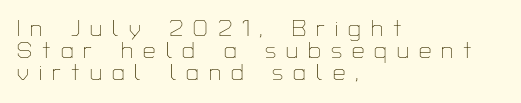
Q: Is the text bold? A: No.
Q: Is the text italic (slanted)? A: No, it is upright.
Q: Is the text underlined? A: No.
Q: How is the paragraph aligned? A: Left-aligned.
Q: Is the spacing between letters normal or unusually wide? A: Unusually wide.
Q: Is the spacing between lines tight, normal or loose? A: Tight.
